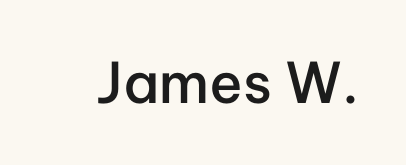
{"serif": "no", "italic": "no", "bold": "semi", "weight": "semibold", "width": "normal", "stroke_contrast": "low", "x_height": "medium", "monospaced": "no", "underline": "no", "letter_spacing": "normal", "letter_spacing_em": 0.0, "glyph_px": 56}
